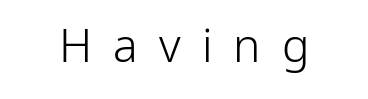
{"serif": "no", "italic": "no", "bold": "no", "weight": "light", "width": "normal", "stroke_contrast": "low", "x_height": "medium", "monospaced": "no", "underline": "no", "letter_spacing": "wide", "letter_spacing_em": 0.46, "glyph_px": 46}
